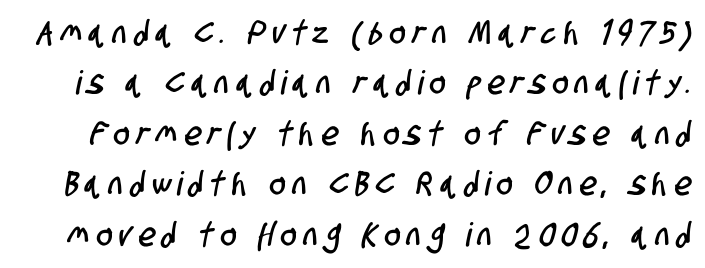
The image shows 33 px condensed sans-serif type; set normal line spacing (1.53x), unusually wide letter spacing (+0.22 em), not underlined; low stroke contrast and a large x-height.
